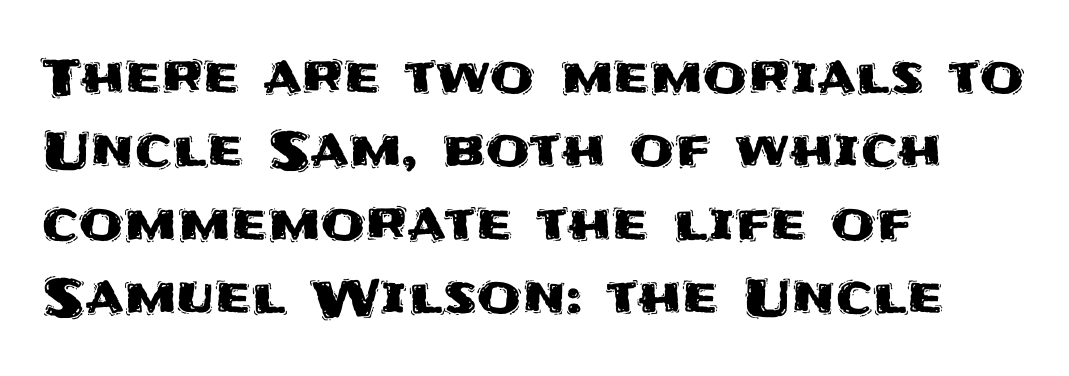
{"serif": "no", "italic": "no", "width": "normal", "stroke_contrast": "medium", "x_height": "large", "monospaced": "no", "underline": "no", "align": "left", "line_spacing": "normal", "line_spacing_ratio": 1.44, "letter_spacing": "normal", "letter_spacing_em": 0.0, "glyph_px": 51}
